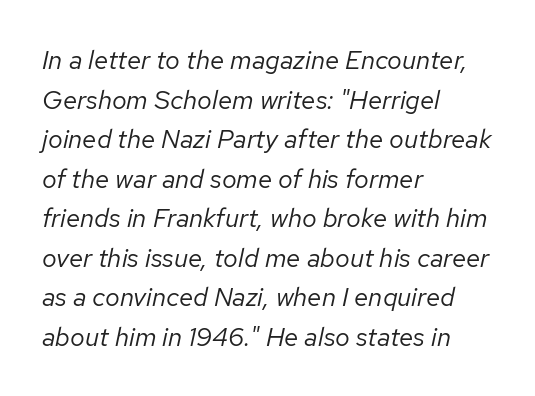
The image shows 26 px text type, italic (leaning right); set left-aligned, normal line spacing (1.52x), normal letter spacing, not underlined.
